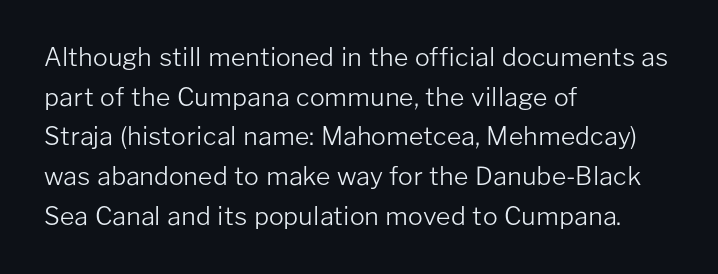
No italicization has been applied; the sample stays upright. Which margin do the lines hug? The left one — the right edge is uneven. Interline gaps are of average width in this sample. Descender tails drop into unmarked territory.
